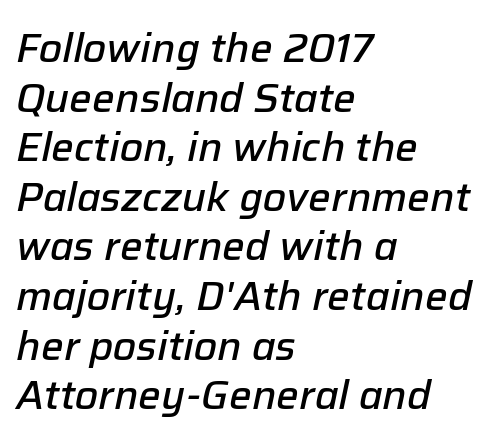
Q: Is the text bold? A: Semi-bold.
Q: Is the text italic (slanted)? A: Yes, it leans right by about 12 degrees.
Q: Is the text underlined? A: No.
Q: How is the paragraph aligned? A: Left-aligned.
Q: Is the spacing between letters normal or unusually wide? A: Normal.
Q: Width (condensed, normal, or wide)? A: Normal.
Q: Stroke contrast? A: Low.
Q: x-height? A: Medium.
Q: Monospaced? A: No.
